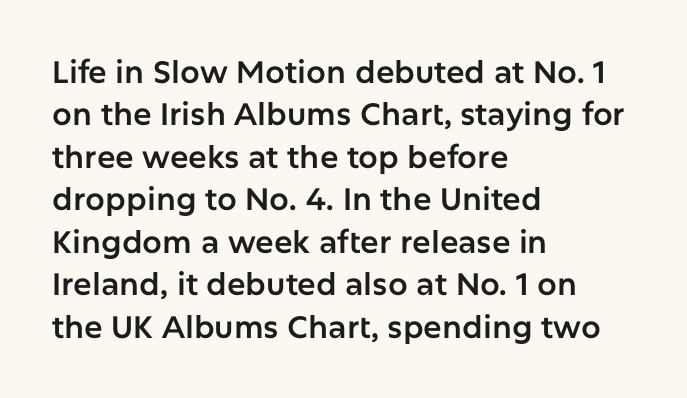
The compositor pushed each line to the left boundary. The axis of the letterforms is exactly vertical. Leading matches the norm, producing a regular column. The passage shown is typed in a proportional face where columns would drift.
